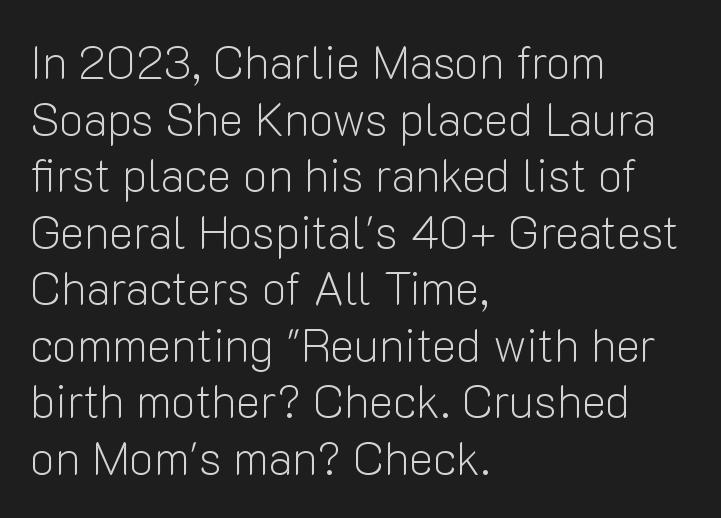
Q: Is the text bold? A: No.
Q: Is the text italic (slanted)? A: No, it is upright.
Q: Is the typeface a serif or a sans-serif typeface? A: Sans-serif.
Q: Is the text underlined? A: No.
Q: How is the paragraph aligned? A: Left-aligned.
Q: Is the spacing between letters normal or unusually wide? A: Normal.
Q: Width (condensed, normal, or wide)? A: Normal.
Q: Stroke contrast? A: Low.
Q: x-height? A: Medium.
Q: Monospaced? A: No.
